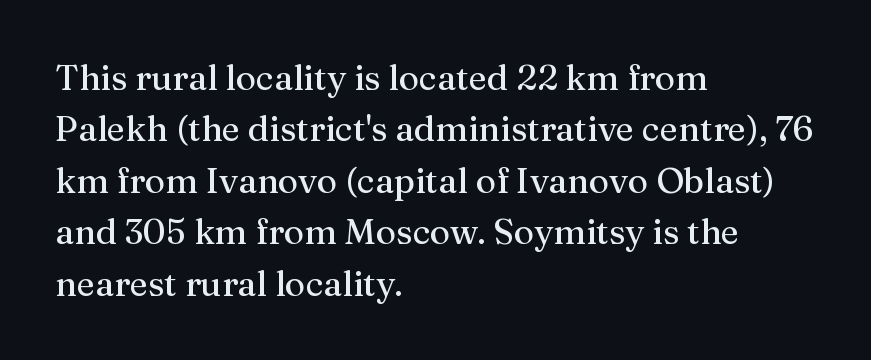
The image shows 35 px serif type, upright; set left-aligned, normal line spacing (1.47x), normal letter spacing, not underlined; medium stroke contrast and a medium x-height.
